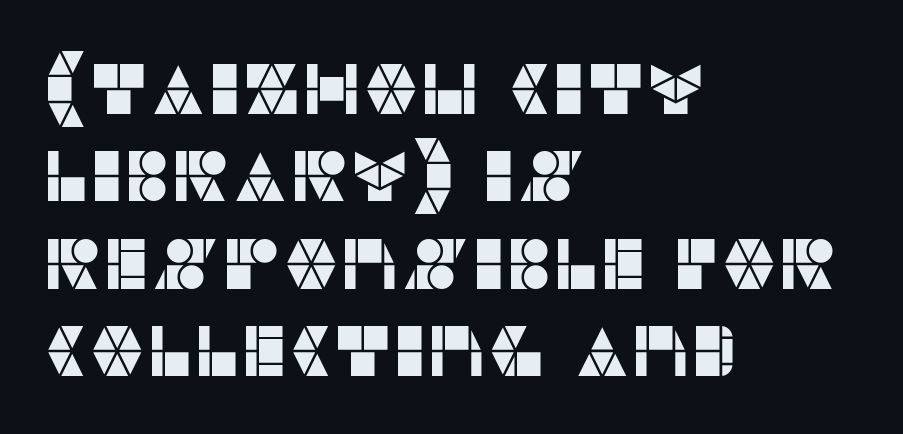
Q: Is the text italic (slanted)? A: No, it is upright.
Q: Is the typeface a serif or a sans-serif typeface? A: Sans-serif.
Q: Is the text underlined? A: No.
Q: How is the paragraph aligned? A: Left-aligned.
Q: Is the spacing between letters normal or unusually wide? A: Normal.
Q: Width (condensed, normal, or wide)? A: Normal.
Q: Stroke contrast? A: Low.
Q: x-height? A: Large.
Q: Monospaced? A: No.
